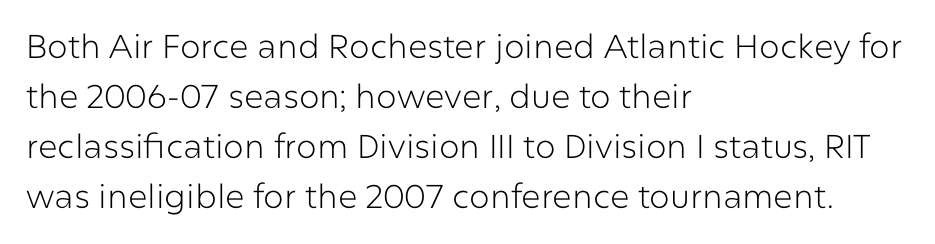
Underlining? Definitely not there. Spacing verdict: proportional, widths tailored to each character. Posture: vertical. Does the type have serifs? No, each stem ends abruptly.
